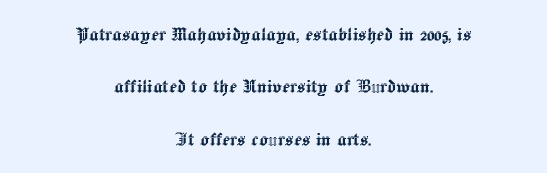
The image shows 23 px text type, upright; set centered, loose line spacing (2.28x), normal letter spacing, not underlined.
